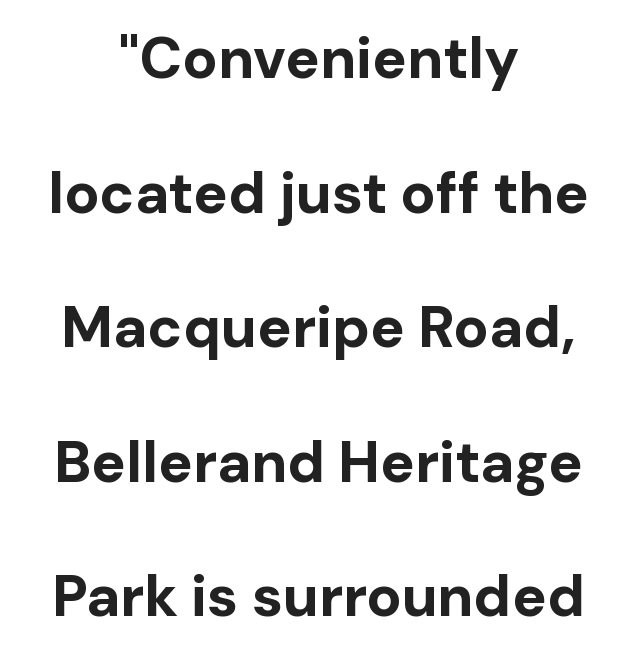
{"serif": "no", "italic": "no", "bold": "yes", "weight": "bold", "width": "normal", "stroke_contrast": "low", "x_height": "medium", "monospaced": "no", "underline": "no", "align": "center", "line_spacing": "loose", "line_spacing_ratio": 2.32, "letter_spacing": "normal", "letter_spacing_em": 0.0, "glyph_px": 58}
